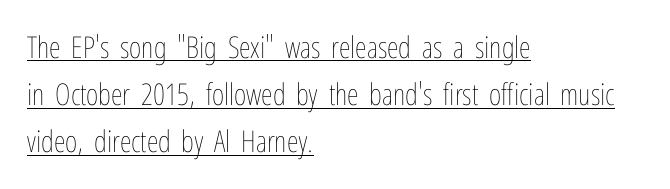
Q: Is the text bold? A: No.
Q: Is the text italic (slanted)? A: No, it is upright.
Q: Is the text underlined? A: Yes.
Q: How is the paragraph aligned? A: Left-aligned.
Q: Is the spacing between letters normal or unusually wide? A: Normal.
Q: Is the spacing between lines tight, normal or loose? A: Normal.
Q: Width (condensed, normal, or wide)? A: Condensed.
Q: Stroke contrast? A: Low.
Q: x-height? A: Medium.
Q: Monospaced? A: No.
